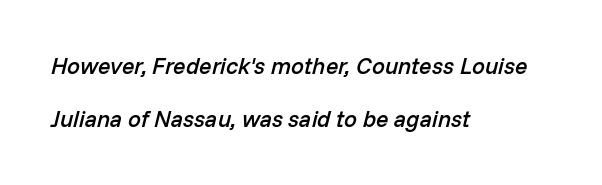
{"italic": "yes", "lean": "right", "slant_degrees": 14, "bold": "semi", "underline": "no", "align": "left", "line_spacing": "loose", "line_spacing_ratio": 2.31, "letter_spacing": "normal", "letter_spacing_em": 0.0, "glyph_px": 23}
